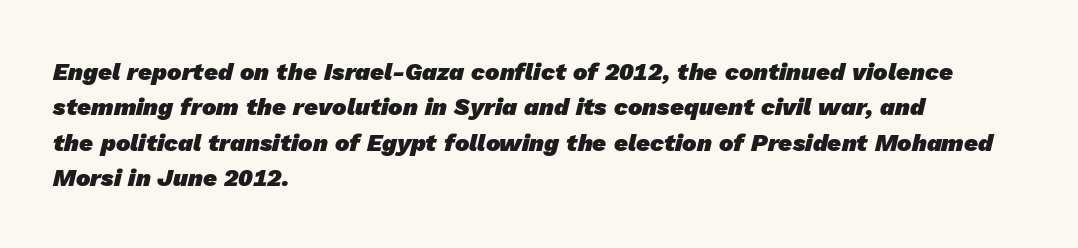
Q: Is the text bold? A: Yes.
Q: Is the text underlined? A: No.
Q: How is the paragraph aligned? A: Left-aligned.
Q: Is the spacing between letters normal or unusually wide? A: Normal.
Q: Is the spacing between lines tight, normal or loose? A: Normal.
